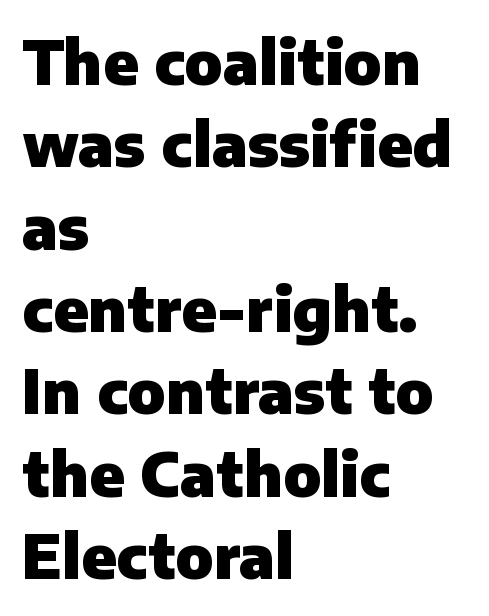
Interline gaps are of average width in this sample. Character widths vary here, with narrow letters taking less room than wide ones. Observe the absence of serifs on each vertical stroke in this sample. Emphasis by weight is at full strength: bold. The paragraph has a hard left edge and a soft right edge.
